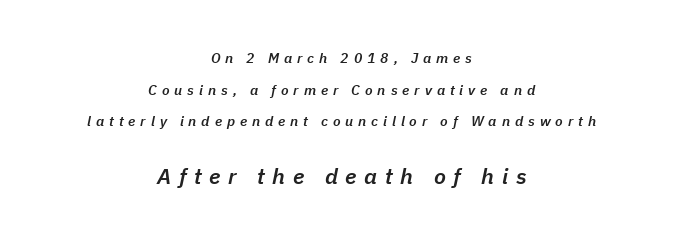
There is plenty of visible air inserted between adjacent glyphs. Here the second block reads like a headline and the first like body copy. Each glyph is drawn with semibold strokes, heavier than normal yet not fully bold. Every character sits at an angle, as italics do. Whoever set this chose breathing room over compactness in the vertical rhythm. Plain, unruled lines of type.
